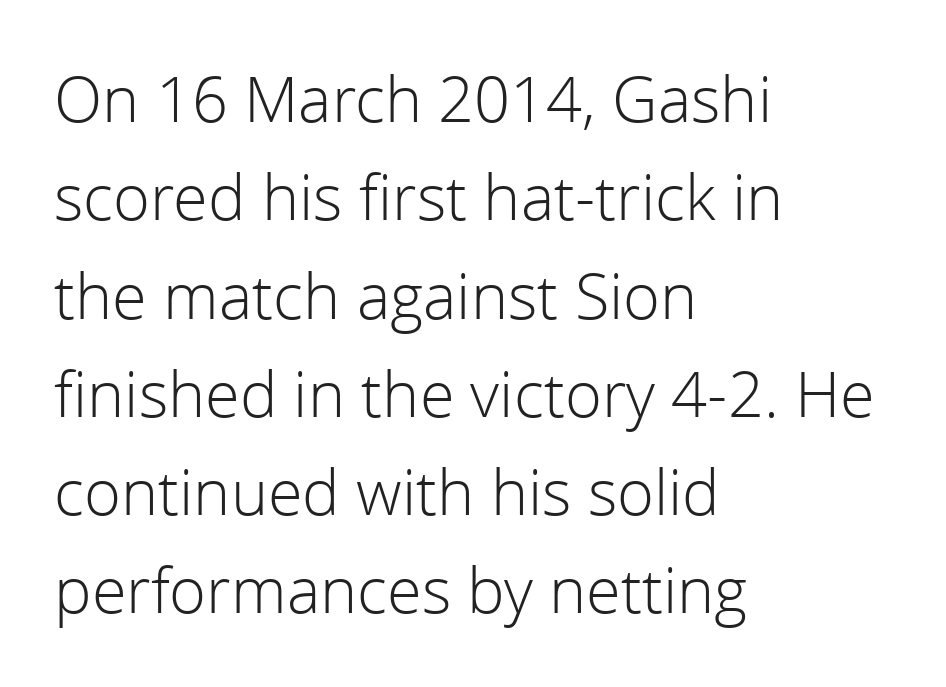
The image shows 63 px light sans-serif type, upright; set left-aligned, normal line spacing (1.56x), normal letter spacing, not underlined; a medium x-height.
